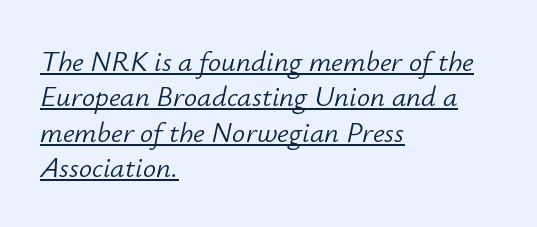
The image shows 29 px light type, italic (leaning right); set left-aligned, line spacing 1.22x, normal letter spacing, underlined; low stroke contrast and a small x-height.
